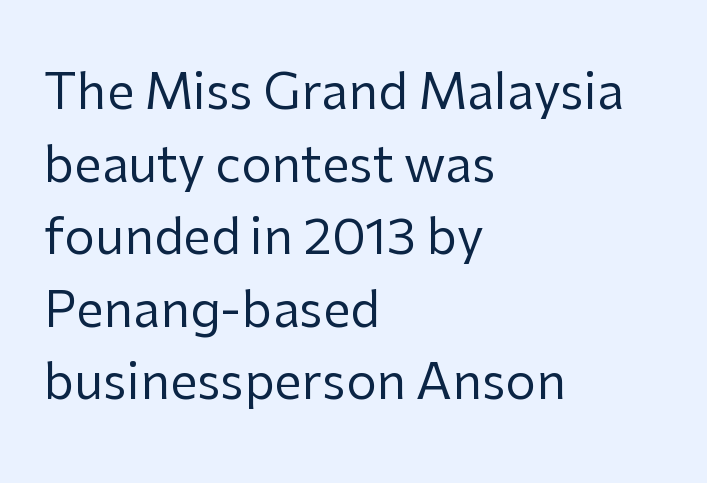
{"serif": "no", "italic": "no", "bold": "no", "weight": "regular", "width": "normal", "stroke_contrast": "low", "x_height": "medium", "monospaced": "no", "underline": "no", "align": "left", "line_spacing": "normal", "line_spacing_ratio": 1.48, "letter_spacing": "normal", "letter_spacing_em": 0.0, "glyph_px": 49}
